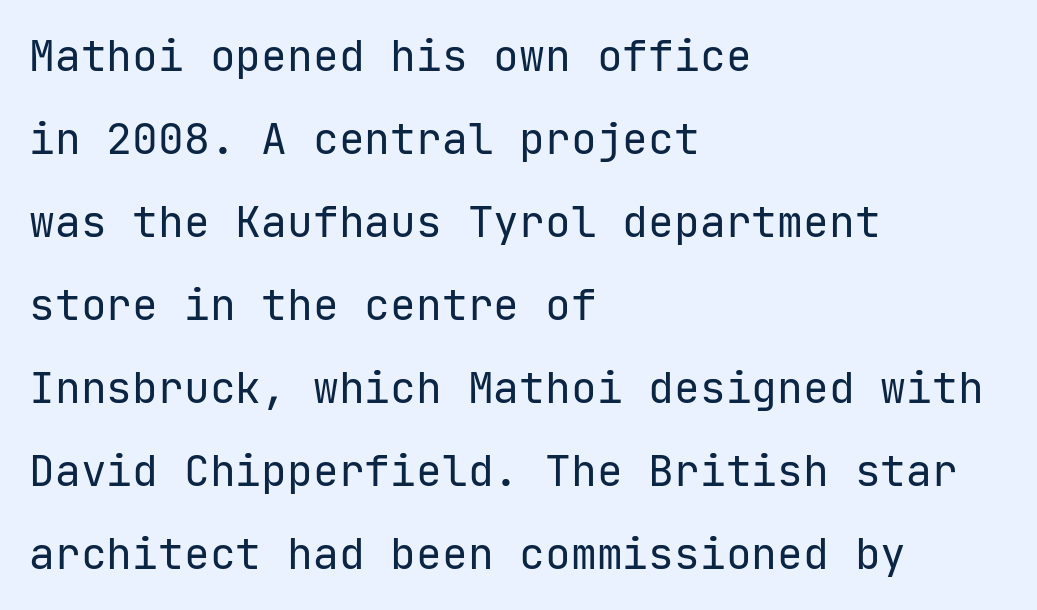
A typesetter would call this monospace, since all characters share one set width. Look at the bottom of the vertical strokes: they stop flat, with no serifs. Does the copy run flush right? No — it runs flush left. Style check: upright. Nobody drew a line under any word here. No heavy texture on the line: the type isn't bold.
